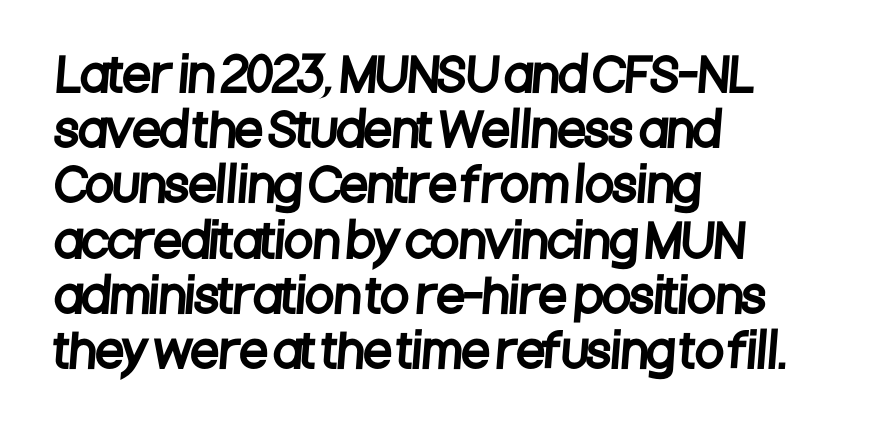
Tracking here is standard; glyphs follow each other at the usual distance. To sum up the face: it is a sans, with no serifs. Note the varied advance widths — an 'i' is clearly narrower than an 'm'. Is the block centered? No — it sits flush against the left margin.
